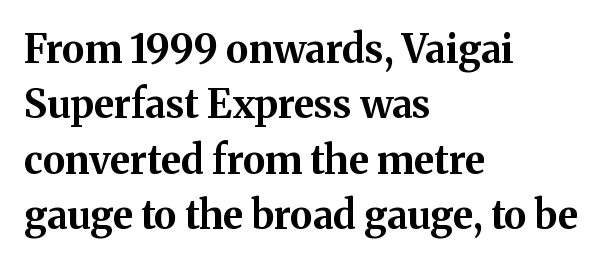
These lines are set flush left with a ragged right edge. A clean baseline with only descenders dipping below it. Tall strokes in this sample are plumb rather than angled. Honestly, the row spacing looks completely unremarkable. Varying glyph widths throughout — classic text-font behaviour.
